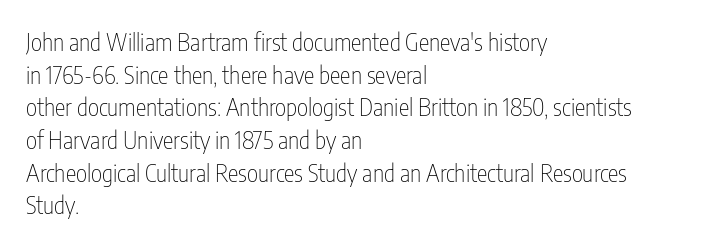
The image shows 24 px text type, upright; set left-aligned, normal line spacing (1.36x), normal letter spacing, not underlined.
